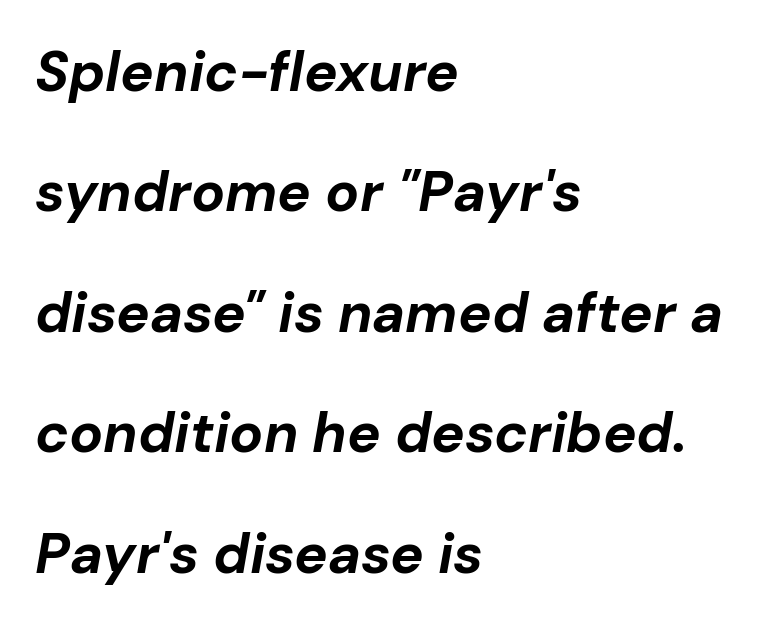
Q: Is the text bold? A: Yes.
Q: Is the text italic (slanted)? A: Yes, it leans right by about 10 degrees.
Q: Is the text underlined? A: No.
Q: How is the paragraph aligned? A: Left-aligned.
Q: Is the spacing between letters normal or unusually wide? A: Normal.
Q: Is the spacing between lines tight, normal or loose? A: Loose.
Q: Width (condensed, normal, or wide)? A: Normal.
Q: Stroke contrast? A: Low.
Q: x-height? A: Medium.
Q: Monospaced? A: No.
